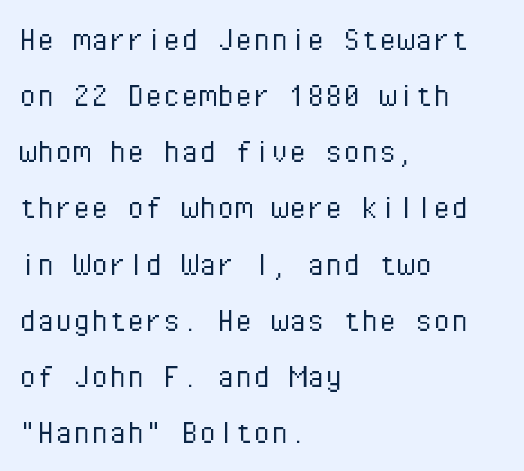
Each word holds together tightly as a unit, with standard inter-letter gaps. The text block is weighted toward the left margin, trailing off unevenly rightward. Each letter's strokes conclude bluntly, with no projecting serifs. Has an underline been added? It has not. Vertical spacing — default. Each letter, wide or thin by design, is forced into the same width here.
